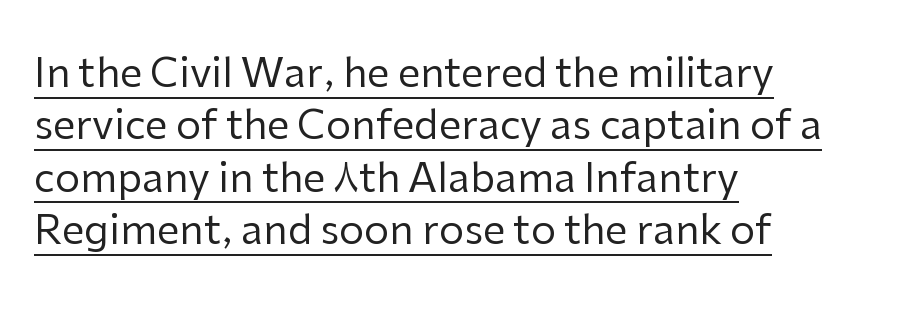
The image shows 40 px regular-weight sans-serif type, upright; set left-aligned, normal line spacing (1.31x), normal letter spacing, underlined; low stroke contrast and a medium x-height.
